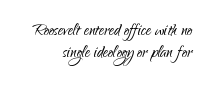
Is the letter spacing exaggerated? No — it looks like the ordinary default. The passage shown stacks its lines with hardly any gap. Weight: not bold — regular or lighter.
